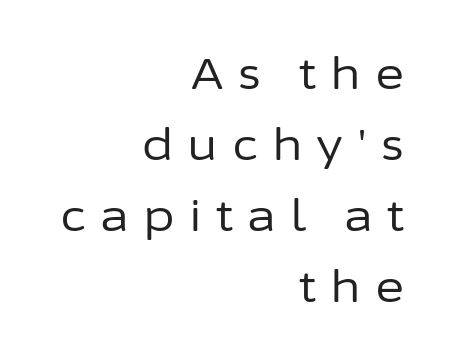
{"serif": "no", "italic": "no", "bold": "no", "weight": "regular", "width": "normal", "stroke_contrast": "low", "x_height": "medium", "monospaced": "no", "underline": "no", "align": "right", "line_spacing": "normal", "line_spacing_ratio": 1.61, "letter_spacing": "wide", "letter_spacing_em": 0.32, "glyph_px": 44}
